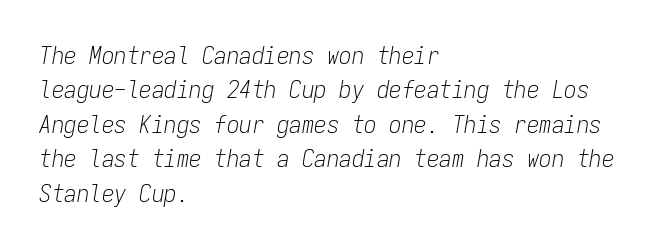
{"italic": "yes", "lean": "right", "slant_degrees": 9, "bold": "no", "underline": "no", "align": "left", "line_spacing": "normal", "line_spacing_ratio": 1.38, "letter_spacing": "normal", "letter_spacing_em": 0.0, "glyph_px": 25}
